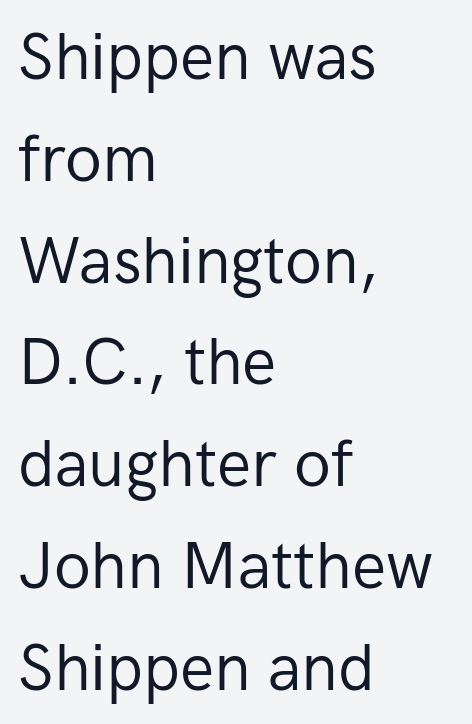
Q: Is the text bold? A: No.
Q: Is the text italic (slanted)? A: No, it is upright.
Q: Is the typeface a serif or a sans-serif typeface? A: Sans-serif.
Q: Is the text underlined? A: No.
Q: How is the paragraph aligned? A: Left-aligned.
Q: Is the spacing between letters normal or unusually wide? A: Normal.
Q: Is the spacing between lines tight, normal or loose? A: Normal.
Q: Width (condensed, normal, or wide)? A: Normal.
Q: Stroke contrast? A: Low.
Q: x-height? A: Medium.
Q: Monospaced? A: No.
